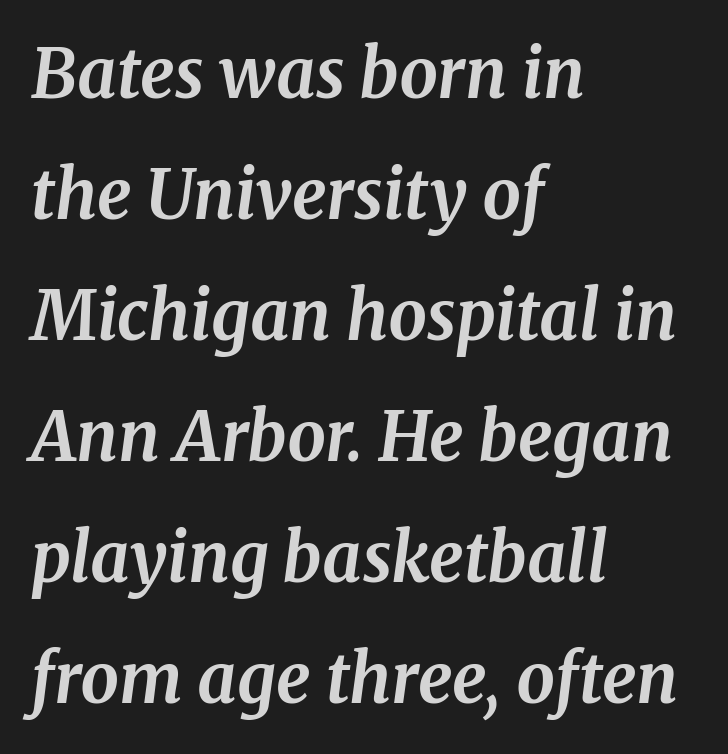
This is heavy type, rendered in bold. Each line starts at the same left margin while the right side varies. These lines are rendered in a variable-pitch font. A typesetter would mark this as italic. A typesetter would call this zero additional tracking.
